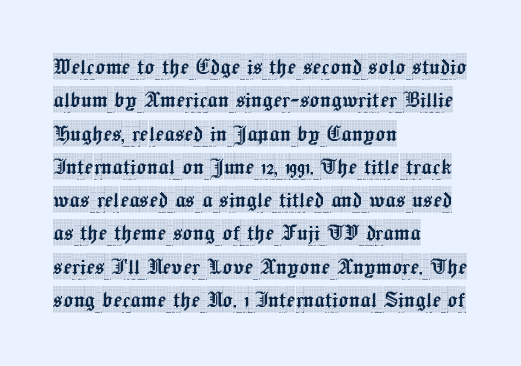
Beneath every word, the page is bare. Evenly set lines give the paragraph a standard silhouette. The compositor pushed each line to the left boundary. Spacing between characters is what you'd get straight out of the box. When letters stand straight like this, we call the style roman or upright.
